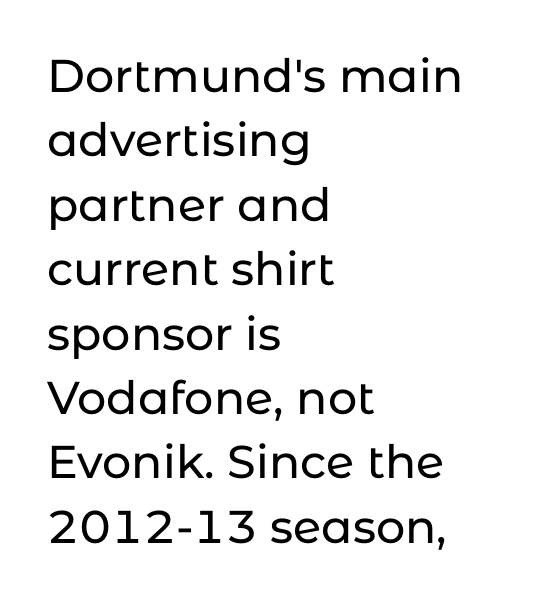
Q: Is the text italic (slanted)? A: No, it is upright.
Q: Is the typeface a serif or a sans-serif typeface? A: Sans-serif.
Q: Is the text underlined? A: No.
Q: How is the paragraph aligned? A: Left-aligned.
Q: Is the spacing between letters normal or unusually wide? A: Normal.
Q: Is the spacing between lines tight, normal or loose? A: Normal.
Q: Width (condensed, normal, or wide)? A: Normal.
Q: Stroke contrast? A: Low.
Q: x-height? A: Medium.
Q: Monospaced? A: No.
